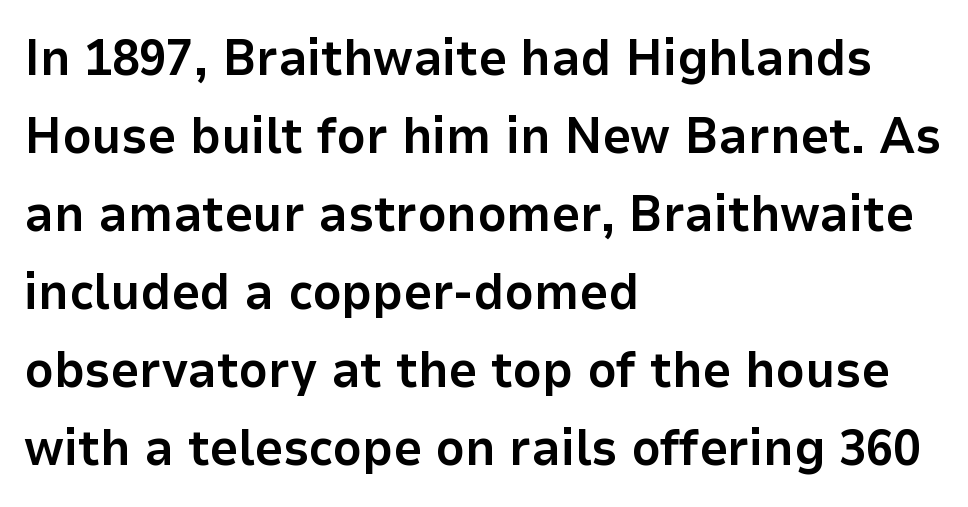
{"serif": "no", "italic": "no", "bold": "yes", "weight": "bold", "width": "normal", "stroke_contrast": "low", "x_height": "medium", "monospaced": "no", "underline": "no", "align": "left", "line_spacing": "normal", "line_spacing_ratio": 1.56, "letter_spacing": "normal", "letter_spacing_em": 0.0, "glyph_px": 50}
